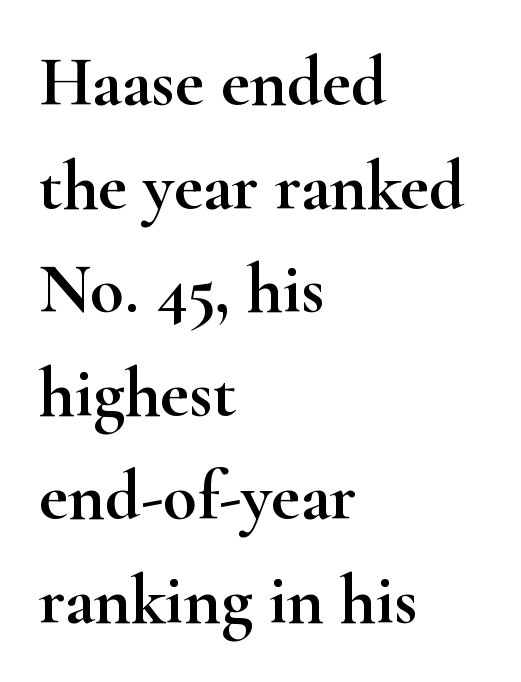
Q: Is the text italic (slanted)? A: No, it is upright.
Q: Is the typeface a serif or a sans-serif typeface? A: Serif.
Q: Is the text underlined? A: No.
Q: How is the paragraph aligned? A: Left-aligned.
Q: Is the spacing between letters normal or unusually wide? A: Normal.
Q: Is the spacing between lines tight, normal or loose? A: Normal.
Q: Width (condensed, normal, or wide)? A: Wide.
Q: Stroke contrast? A: High.
Q: x-height? A: Small.
Q: Monospaced? A: No.
